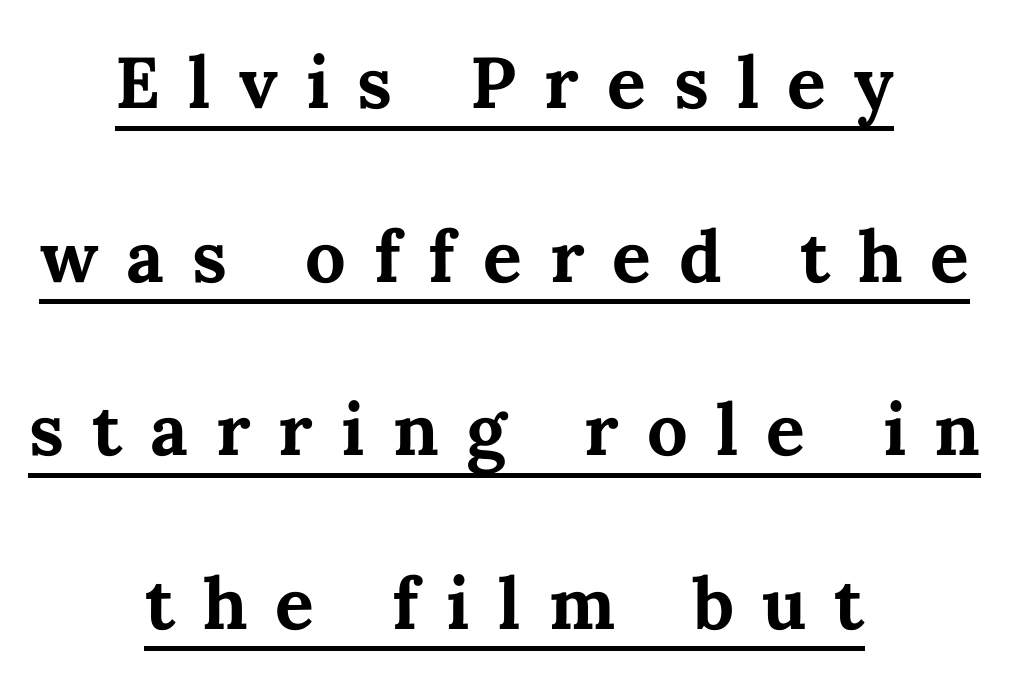
Q: Is the text bold? A: Yes.
Q: Is the text italic (slanted)? A: No, it is upright.
Q: Is the text underlined? A: Yes.
Q: How is the paragraph aligned? A: Centered.
Q: Is the spacing between letters normal or unusually wide? A: Unusually wide.
Q: Is the spacing between lines tight, normal or loose? A: Loose.
Q: Width (condensed, normal, or wide)? A: Normal.
Q: Stroke contrast? A: Medium.
Q: x-height? A: Medium.
Q: Monospaced? A: No.
